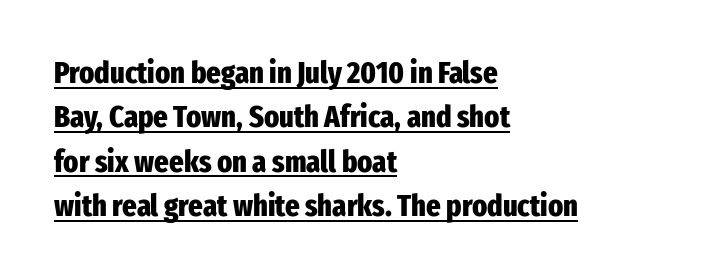
The image shows 31 px heavy, condensed sans-serif type, upright; set left-aligned, normal line spacing (1.43x), normal letter spacing, underlined; low stroke contrast and a medium x-height.
